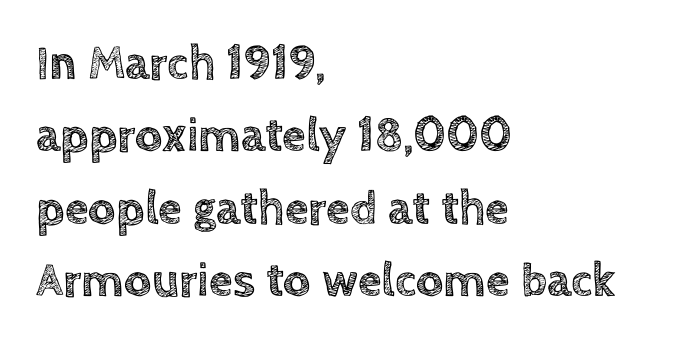
Q: Is the text italic (slanted)? A: No, it is upright.
Q: Is the text underlined? A: No.
Q: How is the paragraph aligned? A: Left-aligned.
Q: Is the spacing between letters normal or unusually wide? A: Normal.
Q: Is the spacing between lines tight, normal or loose? A: Normal.
Q: Width (condensed, normal, or wide)? A: Normal.
Q: x-height? A: Large.
Q: Monospaced? A: No.
